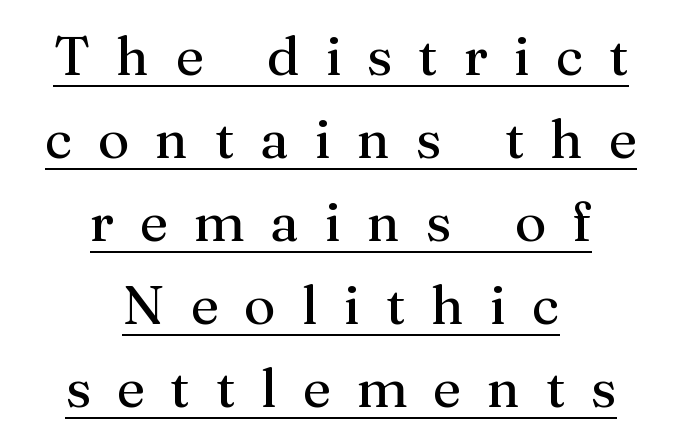
Q: Is the text bold? A: No.
Q: Is the text italic (slanted)? A: No, it is upright.
Q: Is the typeface a serif or a sans-serif typeface? A: Serif.
Q: Is the text underlined? A: Yes.
Q: How is the paragraph aligned? A: Centered.
Q: Is the spacing between letters normal or unusually wide? A: Unusually wide.
Q: Is the spacing between lines tight, normal or loose? A: Normal.
Q: Width (condensed, normal, or wide)? A: Normal.
Q: Stroke contrast? A: Medium.
Q: x-height? A: Medium.
Q: Monospaced? A: No.
